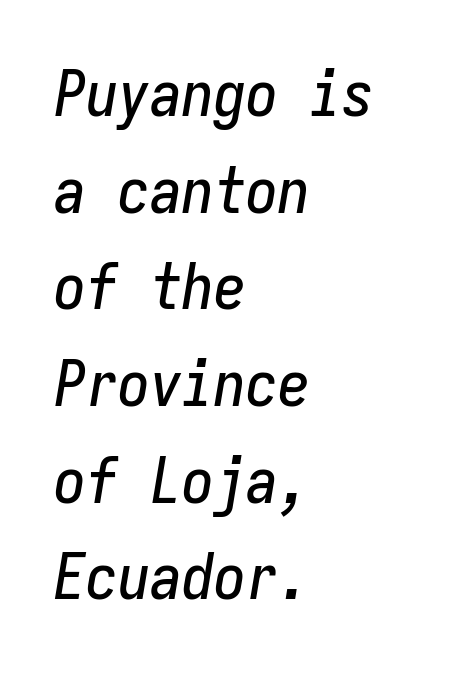
Leading: standard. Nobody drew a line under any word here. The passage shown is typed in a monospace face where columns stay perfectly aligned. This is oblique type, the kind used for emphasis or titles. The passage is arranged the way most books set body copy — flush left.
